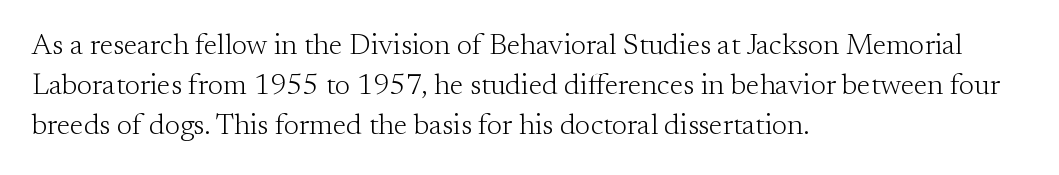
The image shows 29 px light serif type, upright; set left-aligned, normal line spacing (1.38x), normal letter spacing, not underlined; medium stroke contrast and a small x-height.
